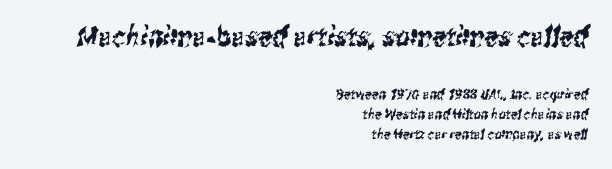
Q: Is the typeface a serif or a sans-serif typeface? A: Sans-serif.
Q: Is the text underlined? A: No.
Q: How is the paragraph aligned? A: Right-aligned.
Q: Is the spacing between letters normal or unusually wide? A: Normal.
Q: Is the spacing between lines tight, normal or loose? A: Normal.
Q: Which block of text is set in a larger size, the first (top) or the second (bottom)? A: The first (top) one.
Q: Width (condensed, normal, or wide)? A: Condensed.
Q: Stroke contrast? A: Medium.
Q: x-height? A: Medium.
Q: Monospaced? A: No.
